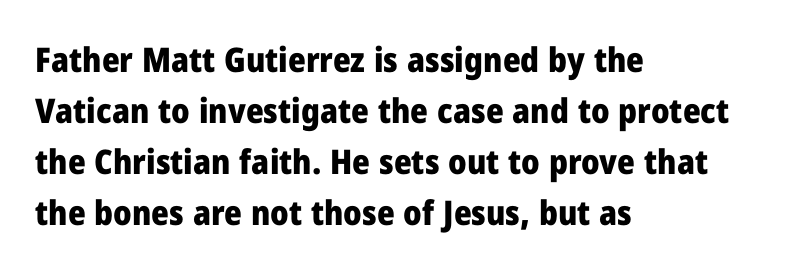
{"serif": "no", "italic": "no", "bold": "yes", "weight": "heavy", "width": "normal", "stroke_contrast": "low", "x_height": "medium", "monospaced": "no", "underline": "no", "align": "left", "line_spacing": "normal", "line_spacing_ratio": 1.5, "letter_spacing": "normal", "letter_spacing_em": 0.0, "glyph_px": 34}
